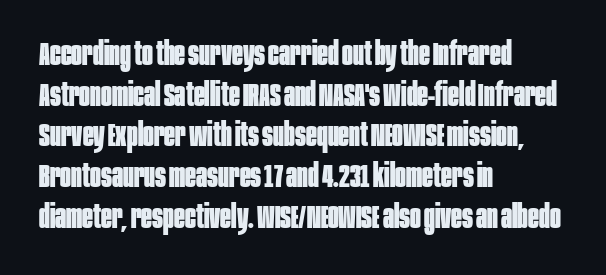
Short note: letters normally spaced. In terms of weight, the rendering is a true, heavy bold. Each line starts at the same left margin while the right side varies. Nope, not italic — everything's standing straight. Regular leading. Stroke terminals: plain, sans-serif.
